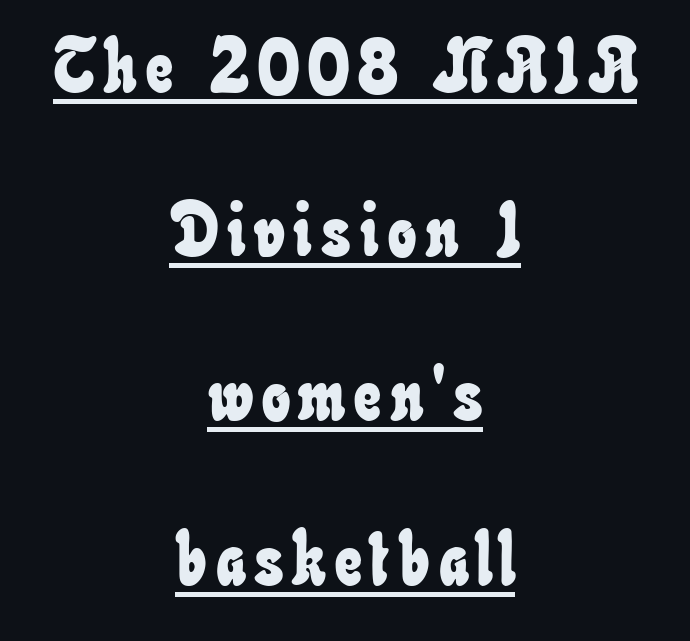
These lines stand farther apart than default settings would place them. This sample carries an underscore along the baseline area. Each line is balanced around a shared central axis. The letters advance in unequal steps, a hallmark of proportional type.
